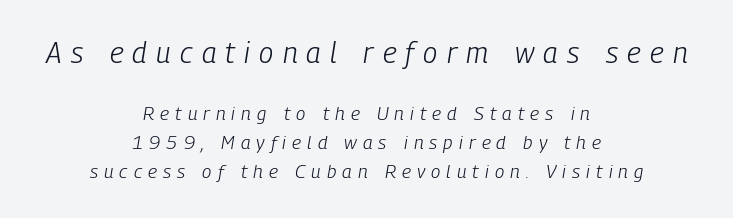
Larger block? The one above; the one below is distinctly smaller. Stems and bowls with no extra thickness — not bold. Every character sits at an angle, as italics do. The letters advance in unequal steps, a hallmark of proportional type. Vertically, the passage feels balanced, rows spaced as you'd expect.
